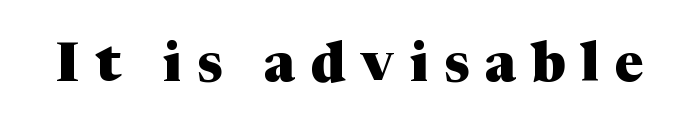
Q: Is the text bold? A: Yes.
Q: Is the text italic (slanted)? A: No, it is upright.
Q: Is the typeface a serif or a sans-serif typeface? A: Serif.
Q: Is the text underlined? A: No.
Q: Is the spacing between letters normal or unusually wide? A: Unusually wide.
Q: Width (condensed, normal, or wide)? A: Normal.
Q: Stroke contrast? A: Medium.
Q: x-height? A: Medium.
Q: Monospaced? A: No.
